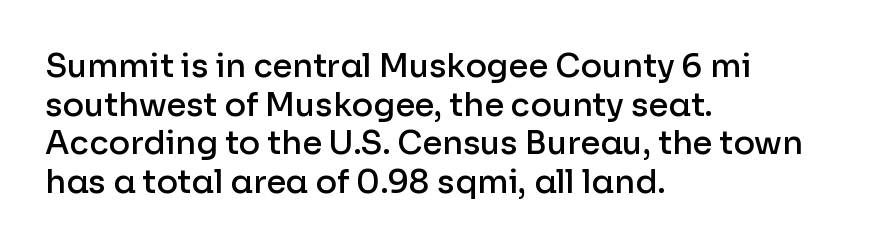
Are there feet on the stems? There aren't — it's a sans. A typesetter would call this proportional, since set widths differ per character. When letters stand straight like this, we call the style roman or upright. Here the glyphs are tracked normally, forming tight word shapes. Slightly chunky letters — semibold, I'd say, not full bold. Compared with a centered layout, this one pins lines to the left instead.
